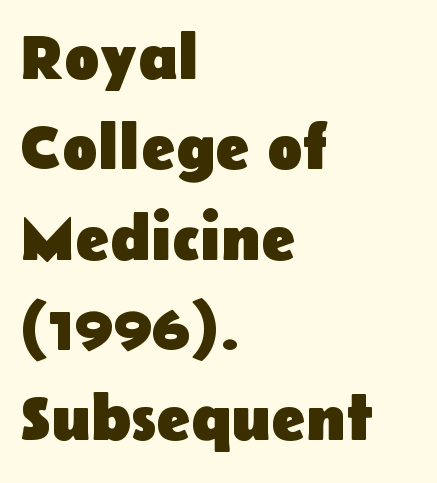
Q: Is the text bold? A: Yes.
Q: Is the text italic (slanted)? A: No, it is upright.
Q: Is the typeface a serif or a sans-serif typeface? A: Sans-serif.
Q: Is the text underlined? A: No.
Q: How is the paragraph aligned? A: Left-aligned.
Q: Is the spacing between letters normal or unusually wide? A: Normal.
Q: Is the spacing between lines tight, normal or loose? A: Normal.
Q: Width (condensed, normal, or wide)? A: Normal.
Q: Stroke contrast? A: Low.
Q: x-height? A: Medium.
Q: Monospaced? A: No.
